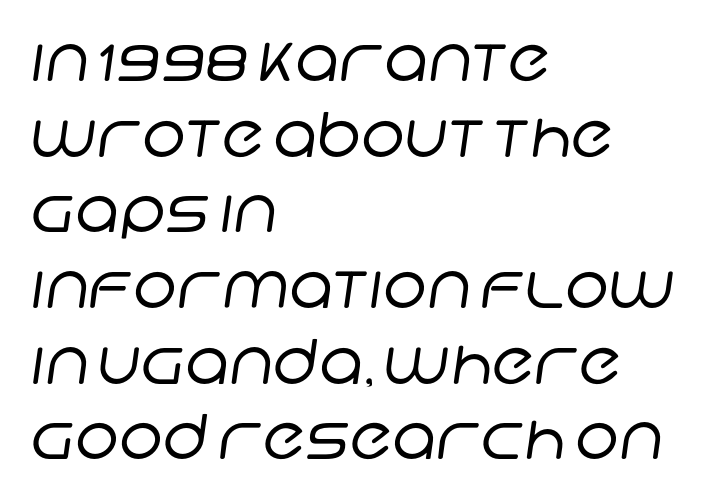
Q: Is the text bold? A: No.
Q: Is the typeface a serif or a sans-serif typeface? A: Sans-serif.
Q: Is the text underlined? A: No.
Q: How is the paragraph aligned? A: Left-aligned.
Q: Is the spacing between letters normal or unusually wide? A: Normal.
Q: Width (condensed, normal, or wide)? A: Normal.
Q: Stroke contrast? A: Low.
Q: x-height? A: Large.
Q: Monospaced? A: No.
